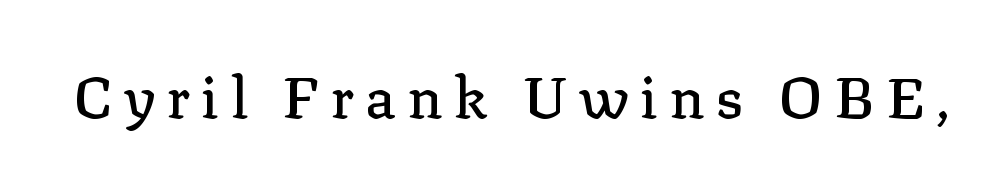
Q: Is the text italic (slanted)? A: No, it is upright.
Q: Is the typeface a serif or a sans-serif typeface? A: Serif.
Q: Is the text underlined? A: No.
Q: Width (condensed, normal, or wide)? A: Normal.
Q: Stroke contrast? A: Low.
Q: x-height? A: Medium.
Q: Monospaced? A: No.
